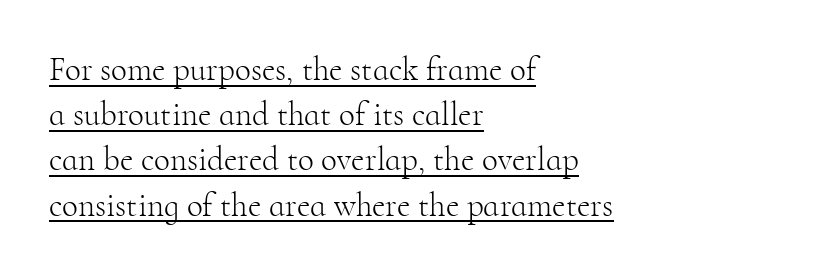
Interline gaps are of average width in this sample. All the whitespace from short lines collects on the right. Glance below the letters and you will spot a drawn line. Check where the strokes stop: tiny serifs finish them off.
